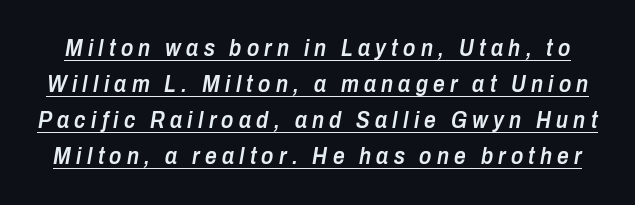
{"italic": "yes", "lean": "right", "slant_degrees": 10, "bold": "semi", "underline": "yes", "line_spacing": "normal", "line_spacing_ratio": 1.57, "letter_spacing": "wide", "letter_spacing_em": 0.23, "glyph_px": 23}
